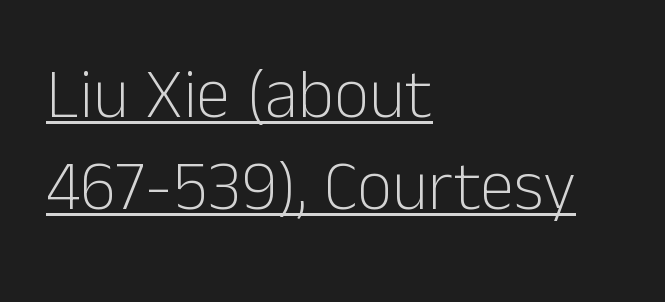
Honestly, the letter spacing is just normal — you wouldn't notice it. The text was rendered using a sans face with plain stroke endings. Unlike italic type, these characters show no tilt at all. Each line of the rendering has a horizontal stroke beneath the glyphs.
